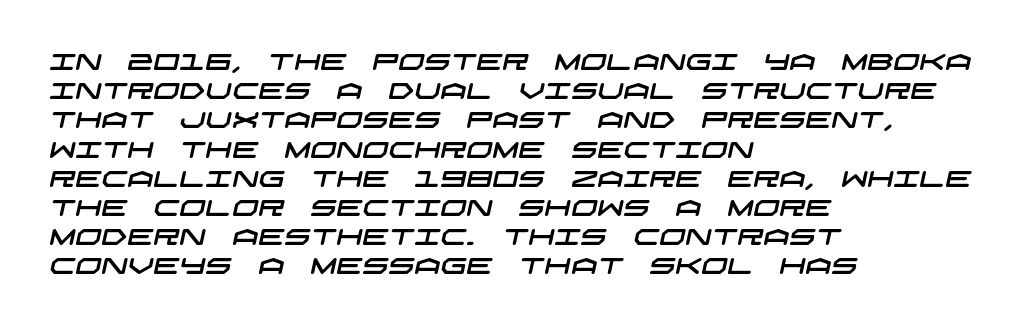
Q: Is the text underlined? A: No.
Q: How is the paragraph aligned? A: Left-aligned.
Q: Is the spacing between letters normal or unusually wide? A: Normal.
Q: Is the spacing between lines tight, normal or loose? A: Normal.
